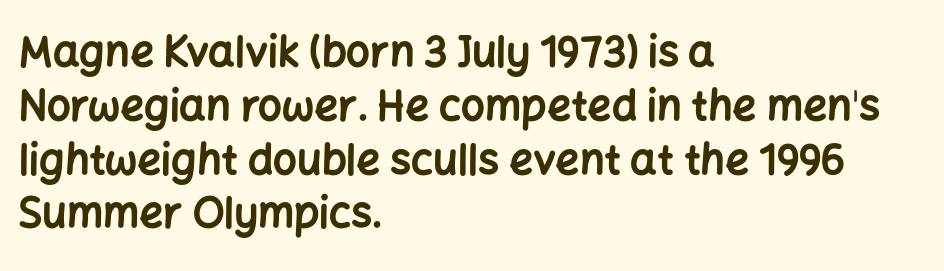
The image shows 42 px bold sans-serif type, upright; set left-aligned, normal line spacing (1.28x), normal letter spacing, not underlined; low stroke contrast and a medium x-height.
